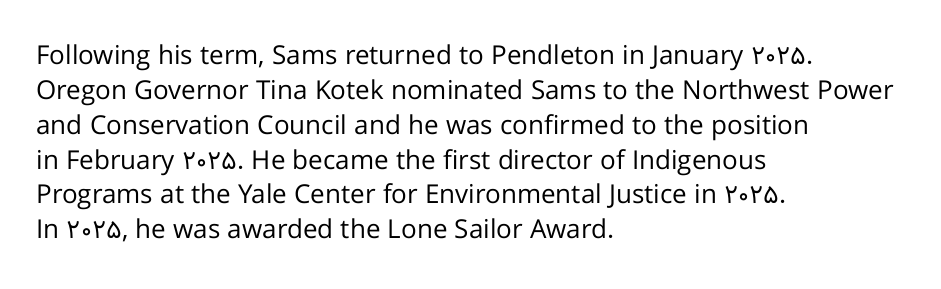
Q: Is the text bold? A: No.
Q: Is the text italic (slanted)? A: No, it is upright.
Q: Is the text underlined? A: No.
Q: How is the paragraph aligned? A: Left-aligned.
Q: Is the spacing between letters normal or unusually wide? A: Normal.
Q: Is the spacing between lines tight, normal or loose? A: Normal.
